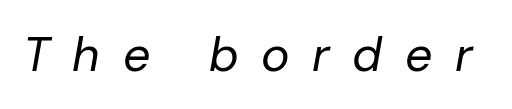
The image shows 48 px regular-weight type, italic (leaning right); set unusually wide letter spacing (+0.47 em), not underlined; low stroke contrast and a medium x-height.
